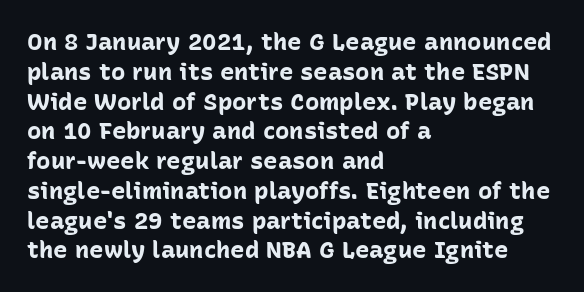
{"italic": "no", "bold": "yes", "underline": "no", "align": "left", "line_spacing_ratio": 1.24, "letter_spacing": "normal", "letter_spacing_em": 0.0, "glyph_px": 24}
